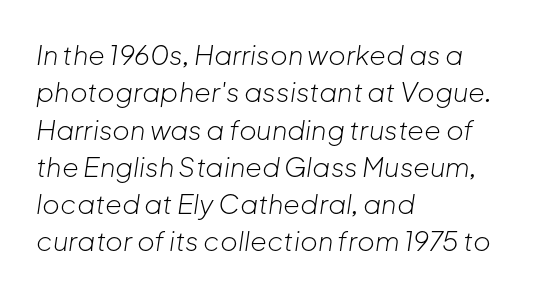
Q: Is the text bold? A: No.
Q: Is the text italic (slanted)? A: Yes, it leans right by about 8 degrees.
Q: Is the text underlined? A: No.
Q: How is the paragraph aligned? A: Left-aligned.
Q: Is the spacing between letters normal or unusually wide? A: Normal.
Q: Is the spacing between lines tight, normal or loose? A: Normal.
